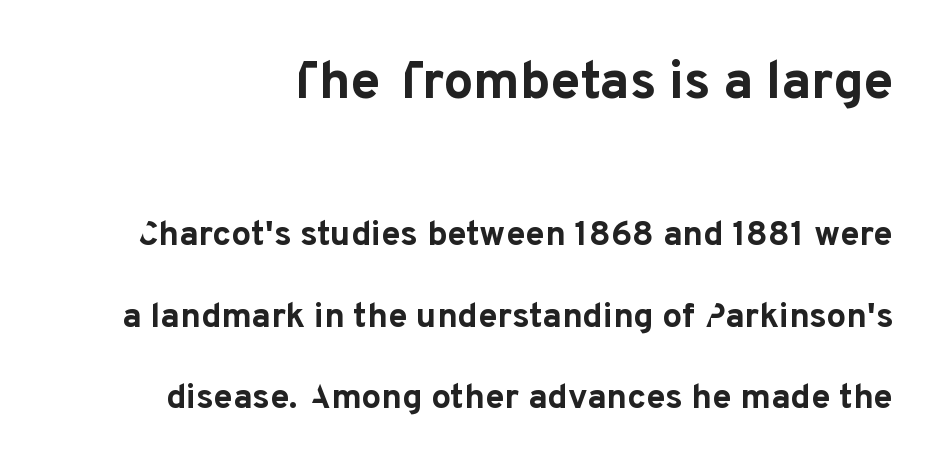
{"serif": "no", "italic": "no", "bold": "yes", "weight": "bold", "width": "normal", "stroke_contrast": "low", "x_height": "medium", "monospaced": "no", "underline": "no", "line_spacing": "loose", "line_spacing_ratio": 2.32, "letter_spacing": "normal", "letter_spacing_em": 0.0, "larger_block": "first", "size_ratio": 1.51, "glyph_px": 53}
